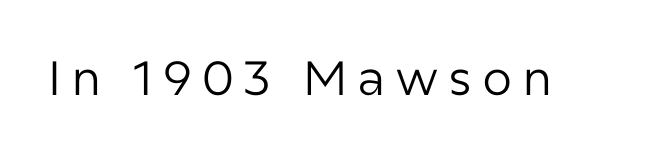
Q: Is the text bold? A: No.
Q: Is the text italic (slanted)? A: No, it is upright.
Q: Is the typeface a serif or a sans-serif typeface? A: Sans-serif.
Q: Is the text underlined? A: No.
Q: Is the spacing between letters normal or unusually wide? A: Unusually wide.
Q: Width (condensed, normal, or wide)? A: Normal.
Q: Stroke contrast? A: Low.
Q: x-height? A: Medium.
Q: Monospaced? A: No.
